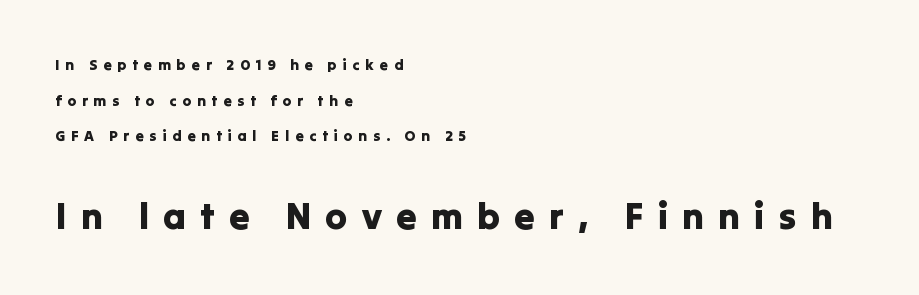
{"serif": "no", "italic": "no", "width": "normal", "stroke_contrast": "low", "x_height": "medium", "monospaced": "no", "underline": "no", "align": "left", "line_spacing": "loose", "line_spacing_ratio": 2.38, "letter_spacing": "wide", "letter_spacing_em": 0.38, "larger_block": "second", "size_ratio": 2.47, "glyph_px": 37}
